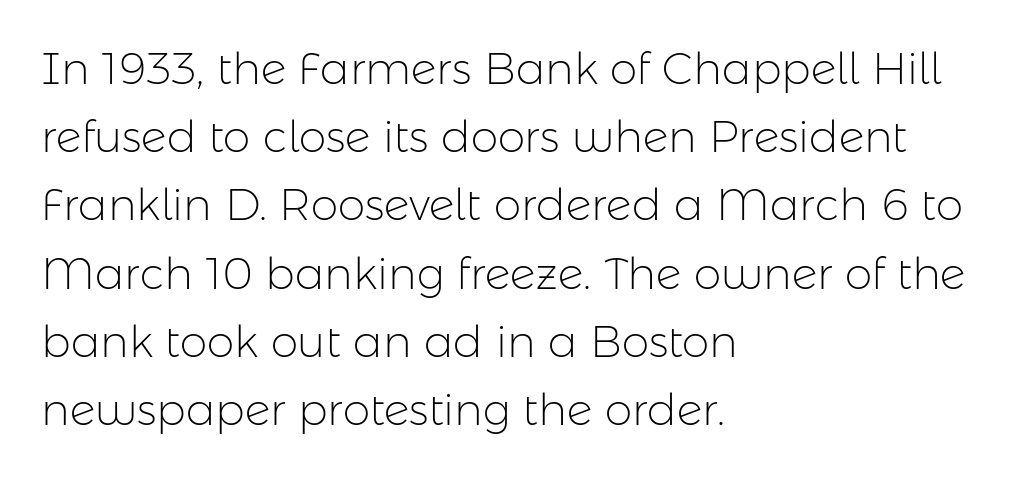
The image shows 44 px light sans-serif type, upright; set left-aligned, normal line spacing (1.55x), normal letter spacing, not underlined; low stroke contrast and a medium x-height.
